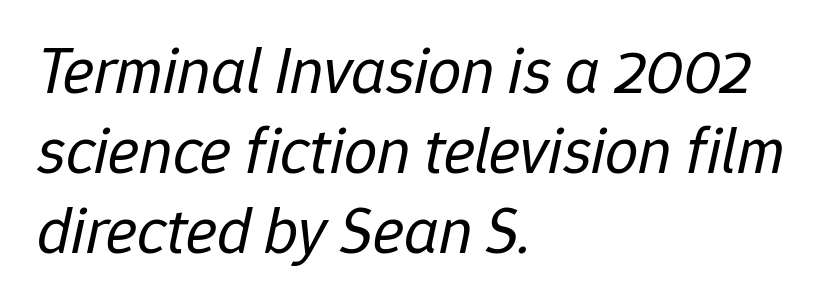
{"italic": "yes", "lean": "right", "slant_degrees": 12, "bold": "no", "weight": "regular", "width": "normal", "stroke_contrast": "low", "x_height": "medium", "monospaced": "no", "underline": "no", "align": "left", "line_spacing_ratio": 1.21, "letter_spacing": "normal", "letter_spacing_em": 0.0, "glyph_px": 66}
